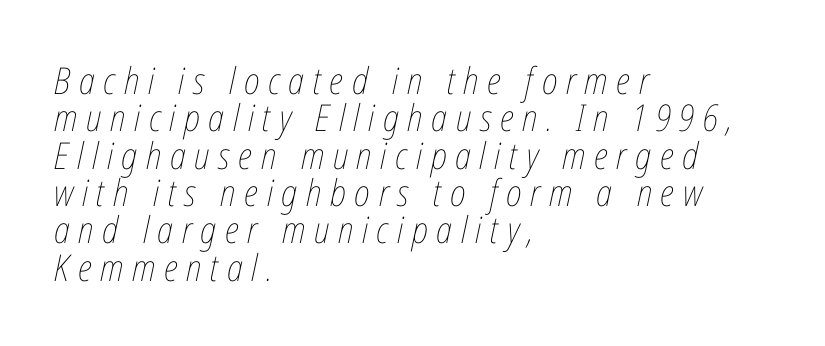
Q: Is the text bold? A: No.
Q: Is the text italic (slanted)? A: Yes, it leans right by about 12 degrees.
Q: Is the text underlined? A: No.
Q: How is the paragraph aligned? A: Left-aligned.
Q: Is the spacing between letters normal or unusually wide? A: Unusually wide.
Q: Is the spacing between lines tight, normal or loose? A: Tight.
Q: Width (condensed, normal, or wide)? A: Condensed.
Q: Stroke contrast? A: Low.
Q: x-height? A: Medium.
Q: Monospaced? A: No.
